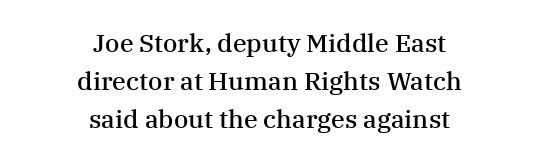
These lines keep a tight, regular rhythm from letter to letter. Leading matches the norm, producing a regular column. The font's upright variant was chosen for this text. Beneath every word, the page is bare. Is the type bold? Partly — it's a semibold, heavier than regular but not fully bold. Short and long lines alike share a common midpoint.
